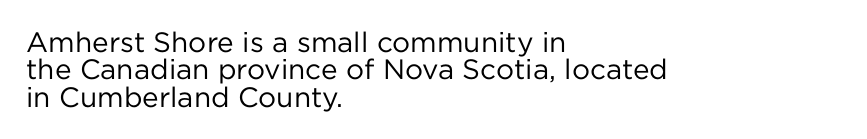
The image shows 28 px regular-weight sans-serif type, upright; set left-aligned, tight line spacing (0.98x), normal letter spacing, not underlined; low stroke contrast and a medium x-height.
